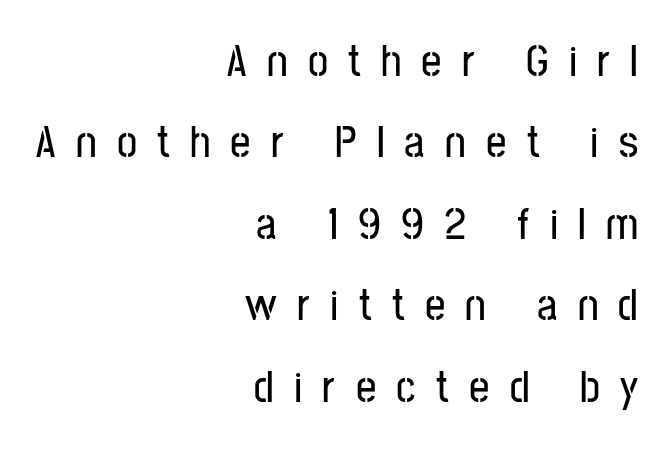
Casual observation: everything's shoved over to the right. Compared with typical body copy, the letter spacing here is much looser. Examine the stroke ends and you'll find no serifs. Note the varied advance widths — an 'i' is clearly narrower than an 'm'. Ordinary non-slanted type is in use.
